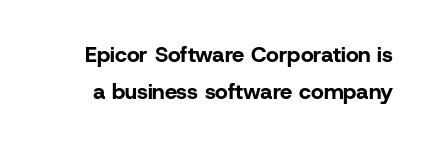
Q: Is the text bold? A: Yes.
Q: Is the text italic (slanted)? A: No, it is upright.
Q: Is the text underlined? A: No.
Q: Is the spacing between letters normal or unusually wide? A: Normal.
Q: Is the spacing between lines tight, normal or loose? A: Normal.
